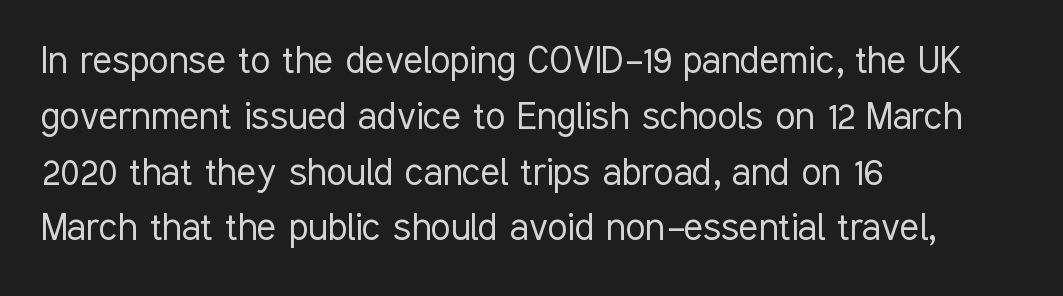
{"serif": "no", "italic": "no", "bold": "no", "weight": "light", "width": "condensed", "stroke_contrast": "low", "x_height": "medium", "monospaced": "no", "underline": "no", "align": "left", "line_spacing_ratio": 1.24, "letter_spacing": "normal", "letter_spacing_em": 0.0, "glyph_px": 45}
